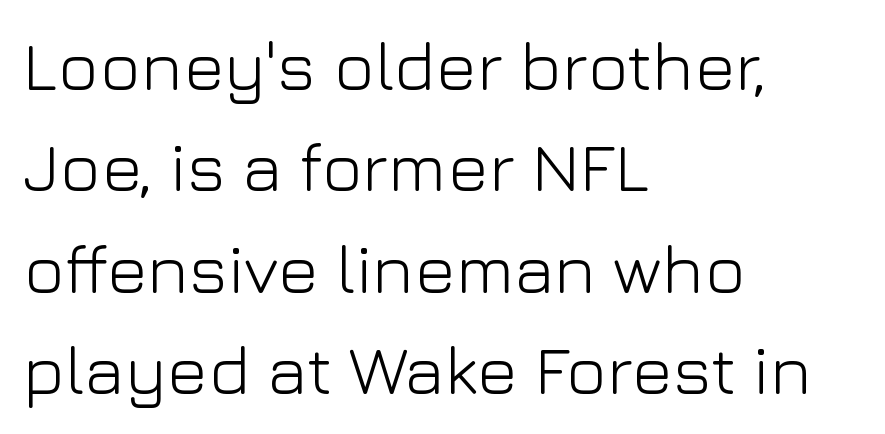
Q: Is the text bold? A: No.
Q: Is the text italic (slanted)? A: No, it is upright.
Q: Is the typeface a serif or a sans-serif typeface? A: Sans-serif.
Q: Is the text underlined? A: No.
Q: How is the paragraph aligned? A: Left-aligned.
Q: Is the spacing between letters normal or unusually wide? A: Normal.
Q: Is the spacing between lines tight, normal or loose? A: Normal.
Q: Width (condensed, normal, or wide)? A: Normal.
Q: Stroke contrast? A: Low.
Q: x-height? A: Medium.
Q: Monospaced? A: No.
